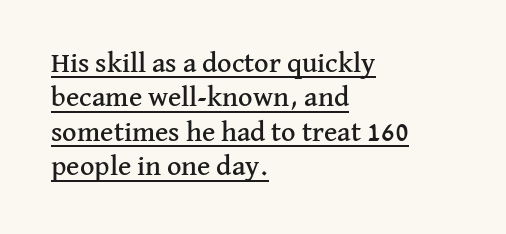
{"serif": "yes", "italic": "no", "width": "normal", "stroke_contrast": "medium", "x_height": "medium", "monospaced": "no", "underline": "yes", "align": "left", "line_spacing_ratio": 1.23, "letter_spacing": "normal", "letter_spacing_em": 0.0, "glyph_px": 28}
